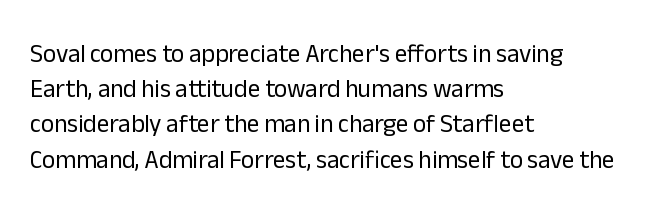
The image shows 25 px text type, upright; set left-aligned, normal line spacing (1.41x), normal letter spacing, not underlined.
